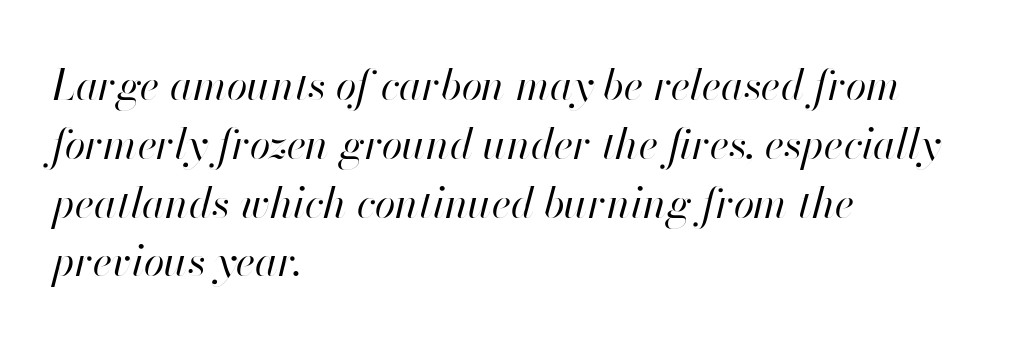
{"italic": "yes", "lean": "right", "slant_degrees": 13, "bold": "no", "weight": "regular", "width": "normal", "stroke_contrast": "high", "x_height": "small", "monospaced": "no", "underline": "no", "align": "left", "line_spacing": "normal", "line_spacing_ratio": 1.4, "letter_spacing": "normal", "letter_spacing_em": 0.0, "glyph_px": 42}
